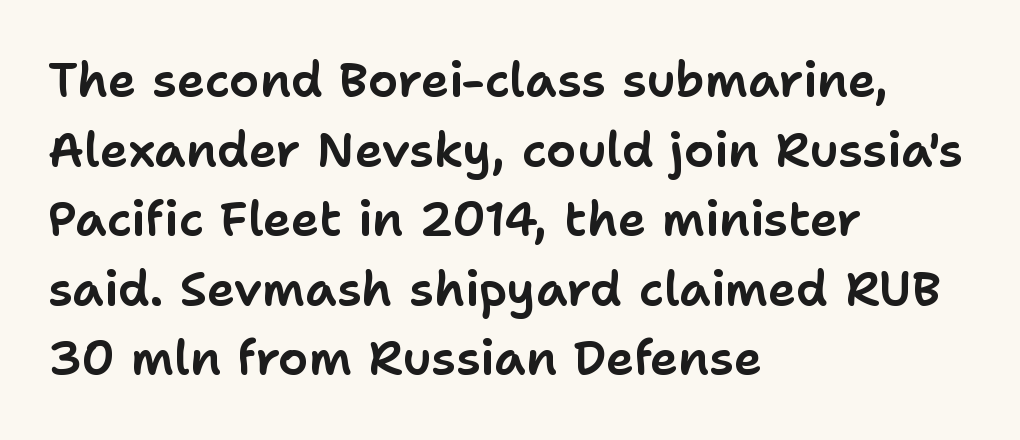
The horizontal fit of the characters is conventional and even. Think of a printed novel: that variable character pitch is what you see here. In CSS terms this would be text-align: left. The typography opts for an upright posture over an oblique one. A bare baseline throughout the passage. Notice how descenders clear the ascenders below comfortably — that's standard leading.
